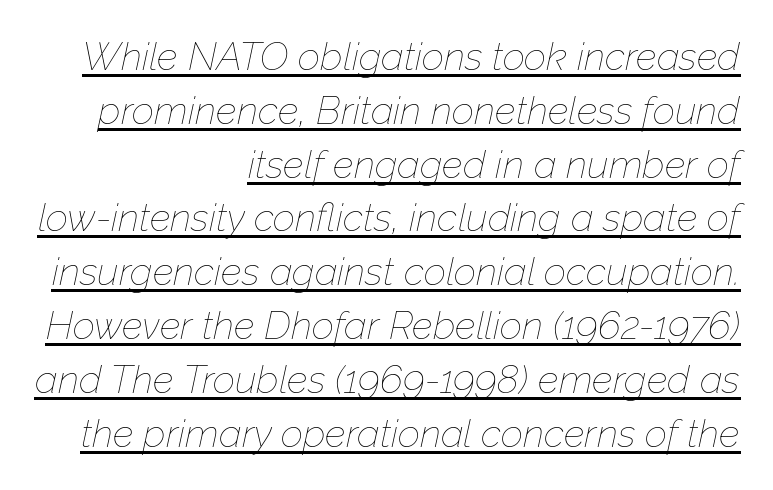
The typesetter has applied underlining to the passage shown. Summary of weight: not heavy and not bold. Think of a printed novel: that variable character pitch is what you see here. Is the block centered? No — it sits flush against the right margin.
